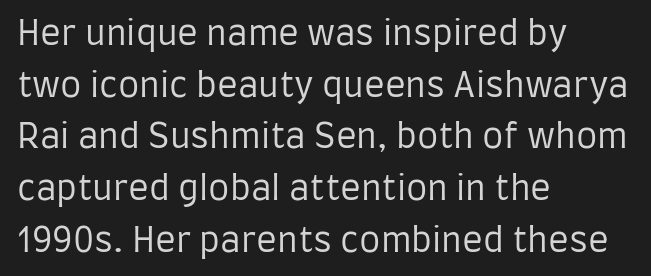
The lines sit at an ordinary, default distance from one another. Weight class: somewhere from thin through regular. The letterforms sit shoulder to shoulder at normal distance. Glance below the letters and you will spot only blank space.
